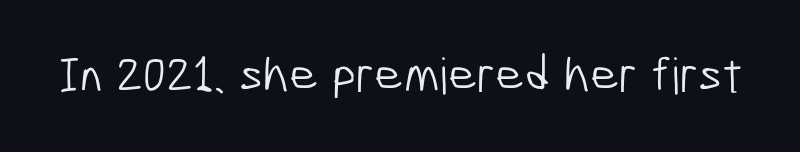
{"serif": "no", "bold": "no", "weight": "light", "width": "condensed", "stroke_contrast": "low", "x_height": "medium", "monospaced": "no", "underline": "no", "letter_spacing": "normal", "letter_spacing_em": 0.0, "glyph_px": 50}
